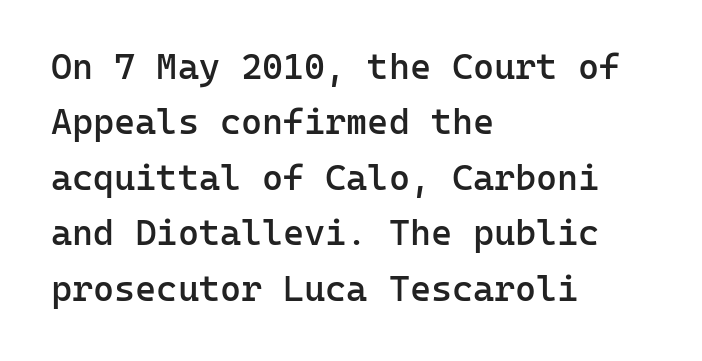
{"serif": "no", "italic": "no", "bold": "semi", "weight": "semibold", "width": "normal", "stroke_contrast": "low", "x_height": "medium", "monospaced": "yes", "underline": "no", "align": "left", "line_spacing": "normal", "line_spacing_ratio": 1.54, "letter_spacing": "normal", "letter_spacing_em": 0.0, "glyph_px": 36}
